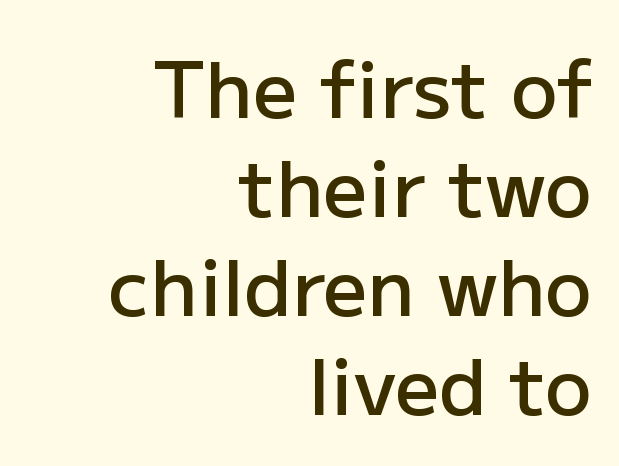
The line-height multiplier appears to be the usual default. A sans-serif font was chosen for this passage. Which margin do the lines hug? The right one — the left edge is uneven. Descenders hang freely into open space. These words are printed semibold, heavier than regular yet not bold. The horizontal fit of the characters is conventional and even.
